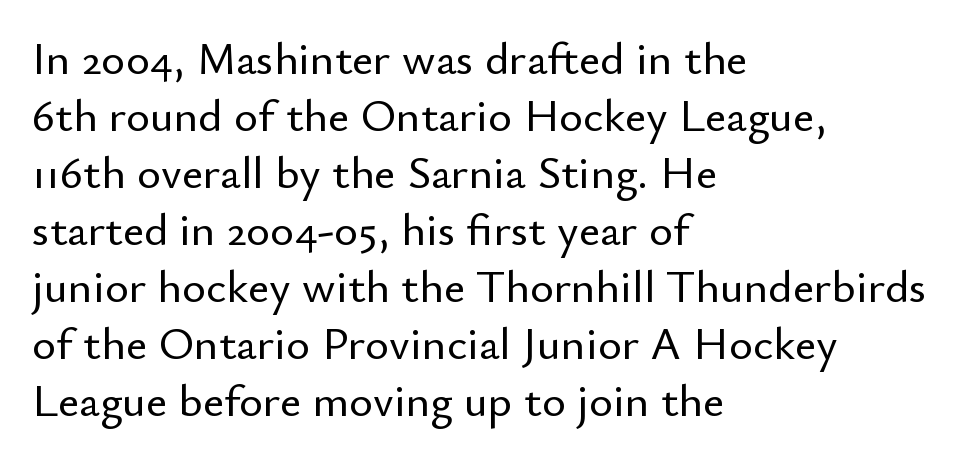
{"serif": "no", "italic": "no", "width": "normal", "stroke_contrast": "low", "x_height": "small", "monospaced": "no", "underline": "no", "align": "left", "line_spacing_ratio": 1.24, "letter_spacing": "normal", "letter_spacing_em": 0.0, "glyph_px": 46}
